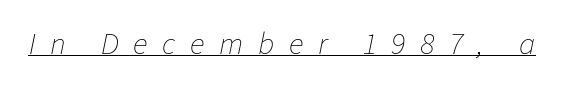
Q: Is the text bold? A: No.
Q: Is the text italic (slanted)? A: Yes, it leans right by about 11 degrees.
Q: Is the text underlined? A: Yes.
Q: Is the spacing between letters normal or unusually wide? A: Unusually wide.
Q: Width (condensed, normal, or wide)? A: Normal.
Q: Stroke contrast? A: Low.
Q: x-height? A: Medium.
Q: Monospaced? A: No.
